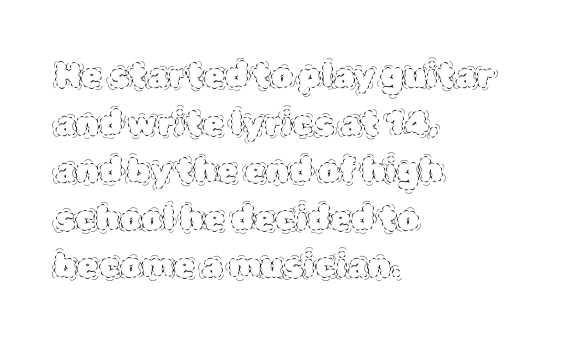
Q: Is the text bold? A: No.
Q: Is the text italic (slanted)? A: No, it is upright.
Q: Is the text underlined? A: No.
Q: How is the paragraph aligned? A: Left-aligned.
Q: Is the spacing between letters normal or unusually wide? A: Normal.
Q: Is the spacing between lines tight, normal or loose? A: Normal.
Q: Width (condensed, normal, or wide)? A: Normal.
Q: x-height? A: Large.
Q: Monospaced? A: No.
